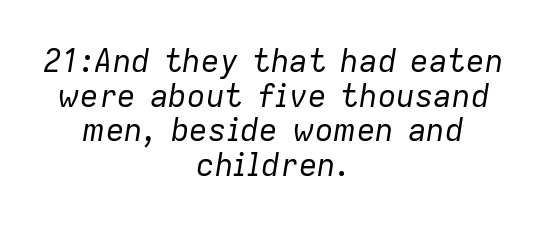
The image shows 31 px regular-weight type, italic (leaning right); set centered, tight line spacing (1.12x), normal letter spacing, not underlined; low stroke contrast and a medium x-height.
